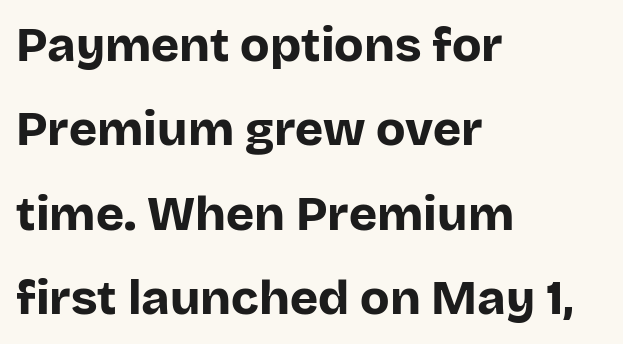
Plain, unruled lines of type. A sans-serif font was chosen for this passage. Words appear dense and cohesive because spacing is normal. The characters look thick and weighty, a clear bold. The ragged edge is on the right, which tells us the setting is flush left. The rendering uses natural spacing where letterforms have individual widths.
